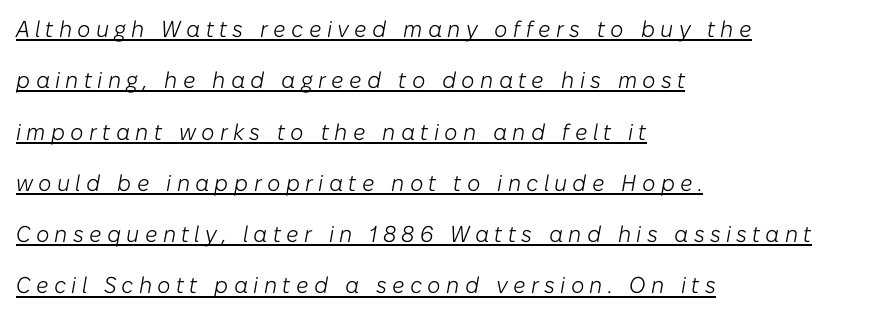
Q: Is the text bold? A: No.
Q: Is the text italic (slanted)? A: Yes, it leans right by about 10 degrees.
Q: Is the text underlined? A: Yes.
Q: How is the paragraph aligned? A: Left-aligned.
Q: Is the spacing between letters normal or unusually wide? A: Unusually wide.
Q: Is the spacing between lines tight, normal or loose? A: Loose.
